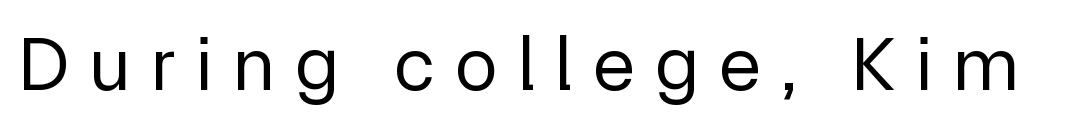
Q: Is the text bold? A: No.
Q: Is the text italic (slanted)? A: No, it is upright.
Q: Is the typeface a serif or a sans-serif typeface? A: Sans-serif.
Q: Is the text underlined? A: No.
Q: Is the spacing between letters normal or unusually wide? A: Unusually wide.
Q: Width (condensed, normal, or wide)? A: Normal.
Q: x-height? A: Medium.
Q: Monospaced? A: No.
